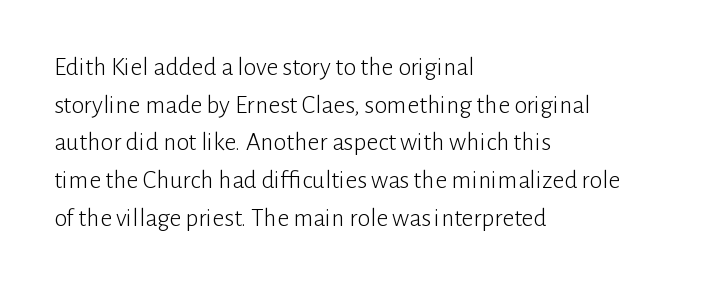
Q: Is the text bold? A: No.
Q: Is the text italic (slanted)? A: No, it is upright.
Q: Is the text underlined? A: No.
Q: How is the paragraph aligned? A: Left-aligned.
Q: Is the spacing between letters normal or unusually wide? A: Normal.
Q: Is the spacing between lines tight, normal or loose? A: Normal.
